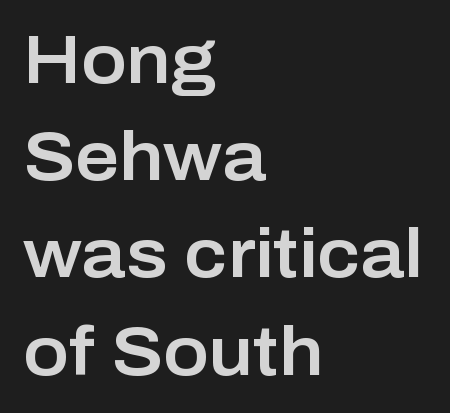
Q: Is the text italic (slanted)? A: No, it is upright.
Q: Is the typeface a serif or a sans-serif typeface? A: Sans-serif.
Q: Is the text underlined? A: No.
Q: How is the paragraph aligned? A: Left-aligned.
Q: Is the spacing between letters normal or unusually wide? A: Normal.
Q: Is the spacing between lines tight, normal or loose? A: Normal.
Q: Width (condensed, normal, or wide)? A: Normal.
Q: Stroke contrast? A: Low.
Q: x-height? A: Medium.
Q: Monospaced? A: No.
